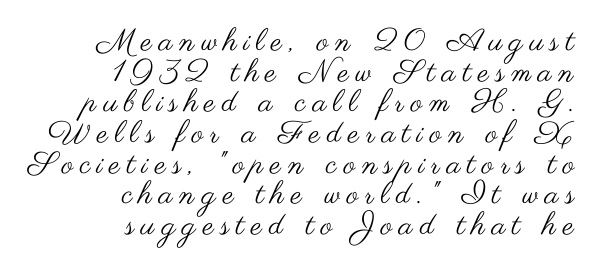
Q: Is the text bold? A: No.
Q: Is the text italic (slanted)? A: Yes.
Q: Is the typeface a serif or a sans-serif typeface? A: Sans-serif.
Q: Is the text underlined? A: No.
Q: How is the paragraph aligned? A: Right-aligned.
Q: Is the spacing between letters normal or unusually wide? A: Unusually wide.
Q: Is the spacing between lines tight, normal or loose? A: Tight.
Q: Width (condensed, normal, or wide)? A: Wide.
Q: Stroke contrast? A: Medium.
Q: x-height? A: Small.
Q: Monospaced? A: No.
